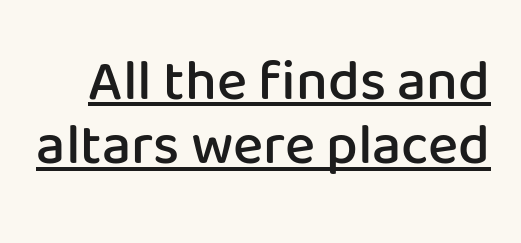
{"serif": "no", "italic": "no", "bold": "semi", "weight": "semibold", "width": "normal", "stroke_contrast": "low", "x_height": "medium", "monospaced": "no", "underline": "yes", "line_spacing": "tight", "line_spacing_ratio": 1.13, "letter_spacing": "normal", "letter_spacing_em": 0.0, "glyph_px": 57}
